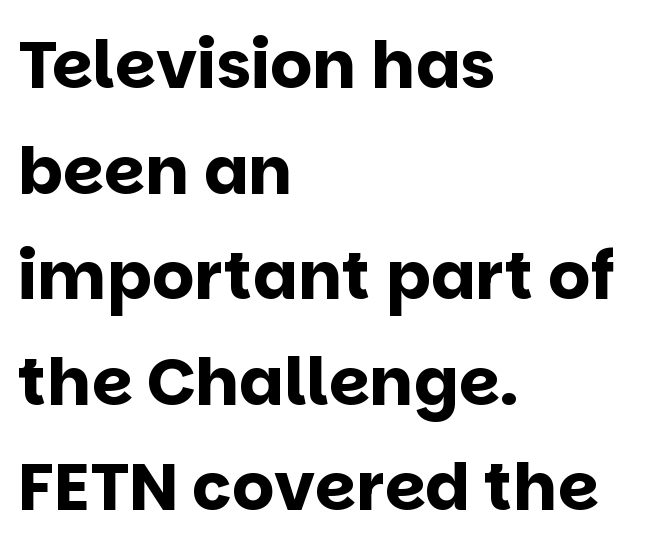
Does extra space separate the letters? No, they use regular spacing. Compared with an ordinary text face, these strokes are far heavier — a full bold. The space between consecutive lines is moderate. The text was rendered using a sans face with plain stroke endings. The paragraph shown leans on its left margin. A clean baseline with only descenders dipping below it.
